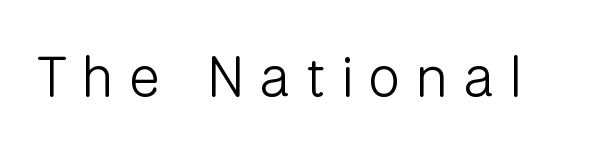
Are there feet on the stems? There aren't — it's a sans. Honestly, the letter spacing is so wide it's the main thing you notice. Nope, not italic — everything's standing straight. The strip under each line holds only bare page. These lines are rendered in a variable-pitch font.
